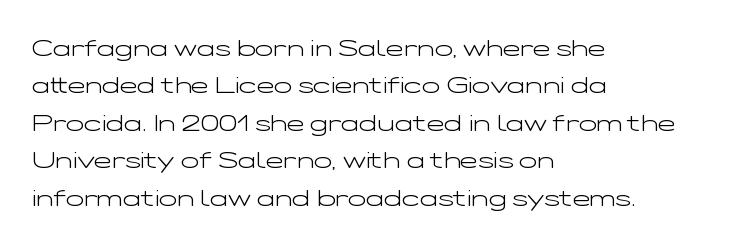
Evenly set lines give the paragraph a standard silhouette. Here the glyphs are tracked normally, forming tight word shapes. Rule under the text: the space is simply empty. Italic? Not at all — the glyphs are vertical. These glyphs show unthickened strokes, regular width or finer.
